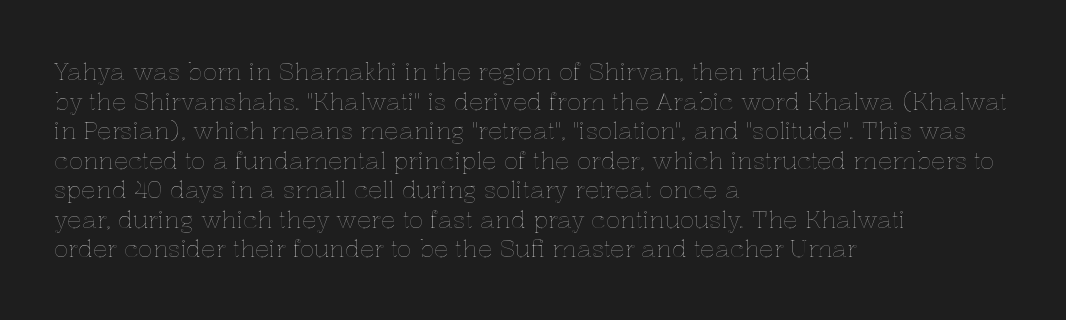
Q: Is the text italic (slanted)? A: No, it is upright.
Q: Is the text underlined? A: No.
Q: How is the paragraph aligned? A: Left-aligned.
Q: Is the spacing between letters normal or unusually wide? A: Normal.
